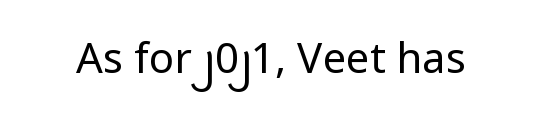
Note: no serifs on the glyphs. The zone under the glyphs is completely vacant. These lines are rendered in a variable-pitch font. The letters stand straight up with perfectly vertical stems.
